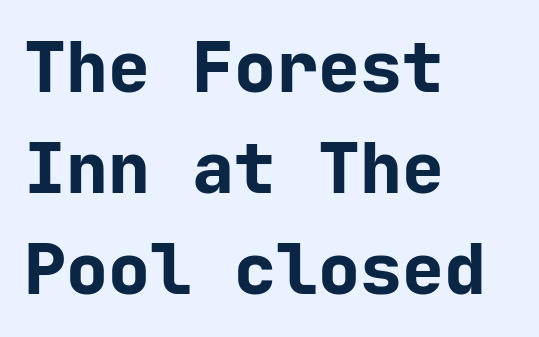
The image shows 70 px bold sans-serif type, upright, monospaced; set left-aligned, normal line spacing (1.44x), normal letter spacing, not underlined; low stroke contrast and a medium x-height.
